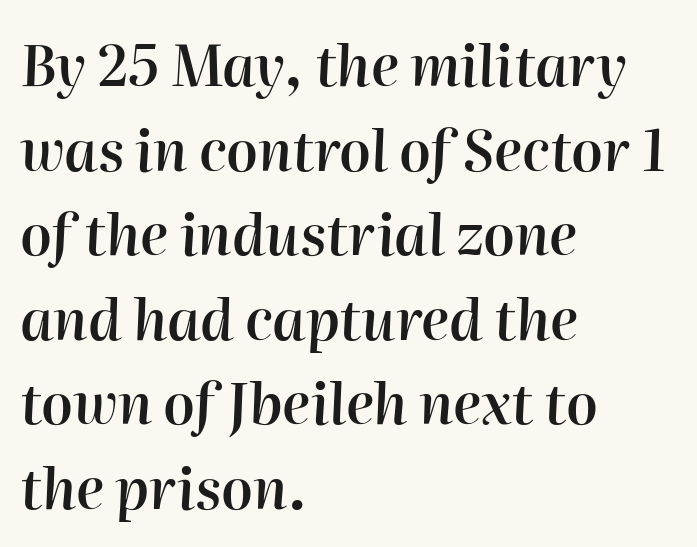
The image shows 56 px semibold type, italic (leaning right); set left-aligned, normal line spacing (1.51x), normal letter spacing, not underlined; high stroke contrast and a medium x-height.
